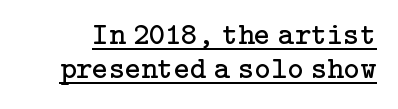
Q: Is the text bold? A: No.
Q: Is the text italic (slanted)? A: No, it is upright.
Q: Is the typeface a serif or a sans-serif typeface? A: Serif.
Q: Is the text underlined? A: Yes.
Q: Is the spacing between letters normal or unusually wide? A: Normal.
Q: Is the spacing between lines tight, normal or loose? A: Tight.
Q: Width (condensed, normal, or wide)? A: Normal.
Q: Stroke contrast? A: Low.
Q: x-height? A: Medium.
